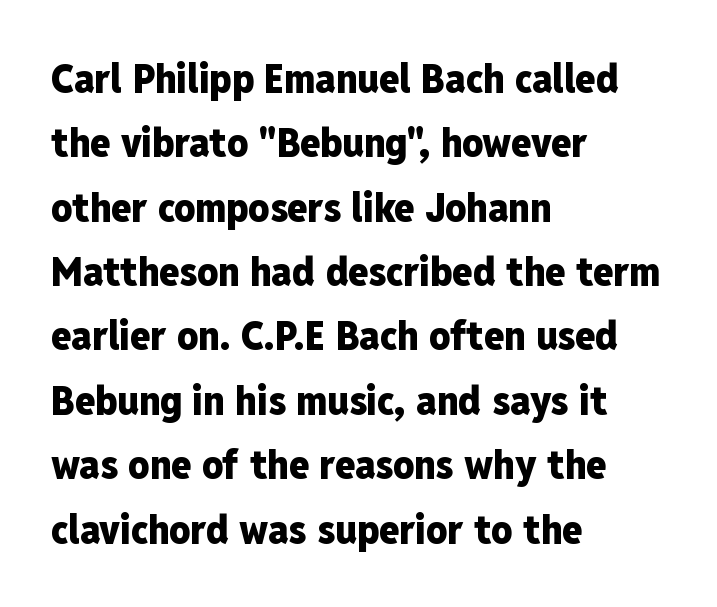
Q: Is the text bold? A: Yes.
Q: Is the text italic (slanted)? A: No, it is upright.
Q: Is the typeface a serif or a sans-serif typeface? A: Sans-serif.
Q: Is the text underlined? A: No.
Q: How is the paragraph aligned? A: Left-aligned.
Q: Is the spacing between letters normal or unusually wide? A: Normal.
Q: Is the spacing between lines tight, normal or loose? A: Normal.
Q: Width (condensed, normal, or wide)? A: Condensed.
Q: Stroke contrast? A: Low.
Q: x-height? A: Medium.
Q: Monospaced? A: No.
